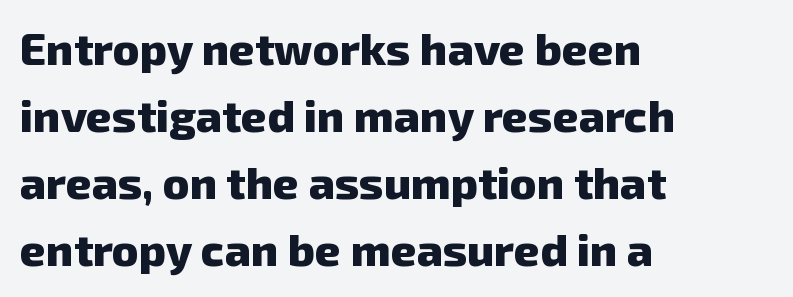
The space directly below the letters is spotless. Is this a sans? Yes — the strokes have no serifs. One glance says typical: line gaps are just what's usual. The typesetting leans heavy: a genuine bold. Line beginnings align vertically; line endings do not. Look at the tracking — it's just the regular setting, nothing added.
